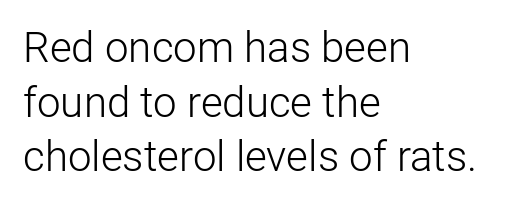
The image shows 42 px light sans-serif type, upright; set left-aligned, normal line spacing (1.3x), normal letter spacing, not underlined; low stroke contrast and a medium x-height.
